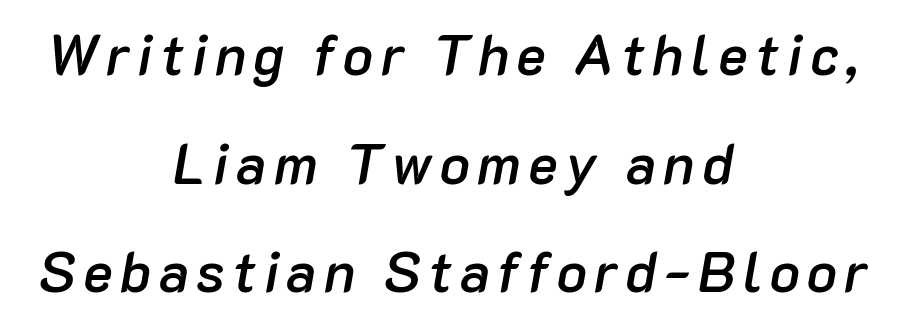
{"italic": "yes", "lean": "right", "slant_degrees": 10, "bold": "semi", "weight": "semibold", "width": "normal", "stroke_contrast": "low", "x_height": "medium", "monospaced": "no", "underline": "no", "align": "center", "line_spacing": "loose", "line_spacing_ratio": 1.94, "glyph_px": 56}
